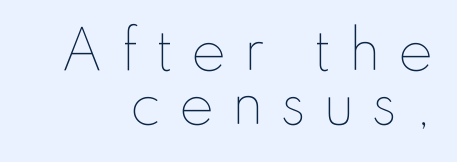
Q: Is the text bold? A: No.
Q: Is the text italic (slanted)? A: No, it is upright.
Q: Is the text underlined? A: No.
Q: How is the paragraph aligned? A: Right-aligned.
Q: Is the spacing between letters normal or unusually wide? A: Unusually wide.
Q: Is the spacing between lines tight, normal or loose? A: Tight.
Q: Width (condensed, normal, or wide)? A: Normal.
Q: Stroke contrast? A: Low.
Q: x-height? A: Small.
Q: Monospaced? A: No.
